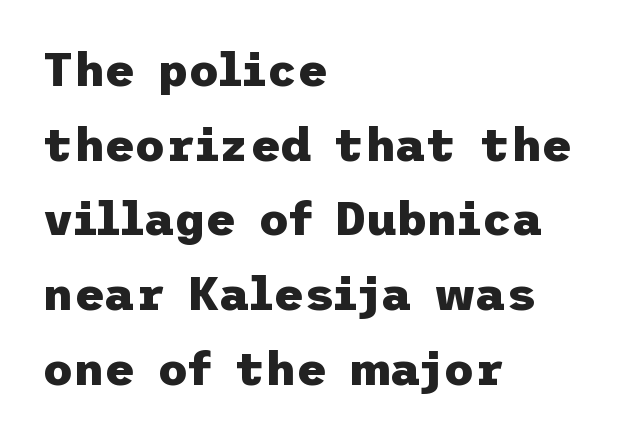
{"serif": "no", "italic": "no", "bold": "yes", "weight": "heavy", "width": "normal", "stroke_contrast": "low", "x_height": "medium", "underline": "no", "align": "left", "line_spacing": "normal", "line_spacing_ratio": 1.59, "letter_spacing": "normal", "letter_spacing_em": 0.0, "glyph_px": 47}
